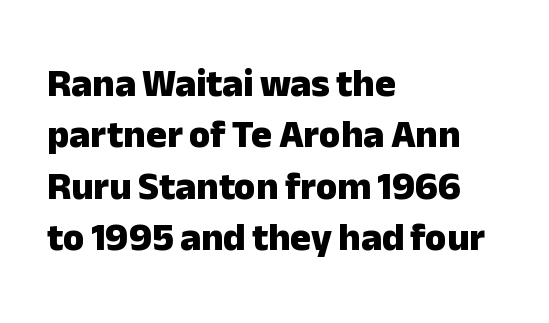
The image shows 39 px heavy sans-serif type, upright; set left-aligned, normal line spacing (1.32x), normal letter spacing, not underlined; low stroke contrast and a medium x-height.
